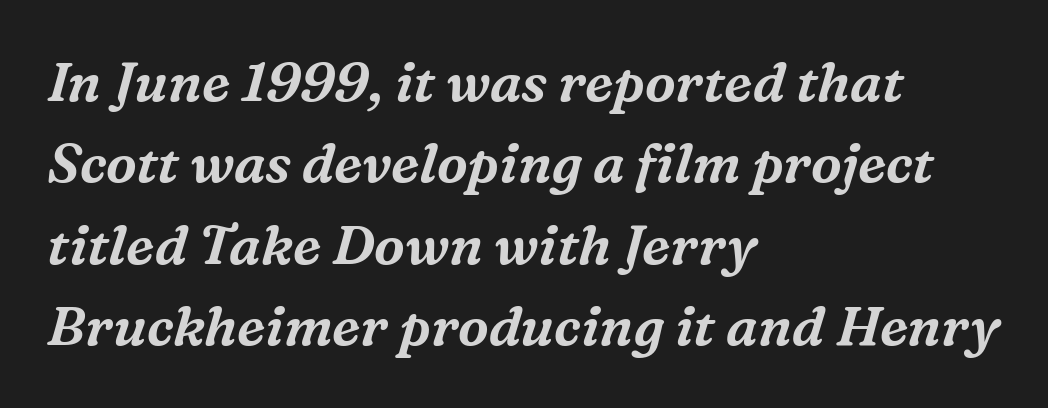
The image shows 55 px serif type, italic (leaning right); set left-aligned, normal line spacing (1.48x), normal letter spacing, not underlined; medium stroke contrast and a medium x-height.
